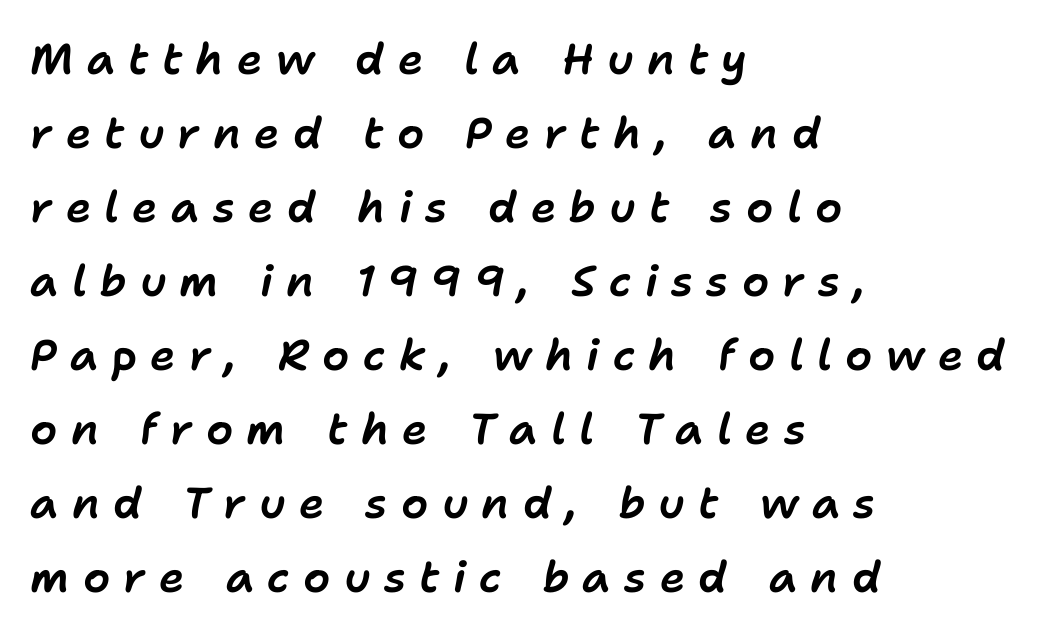
The image shows 43 px text type, italic (leaning right); set left-aligned, line spacing 1.72x, unusually wide letter spacing (+0.31 em), not underlined; low stroke contrast and a medium x-height.
